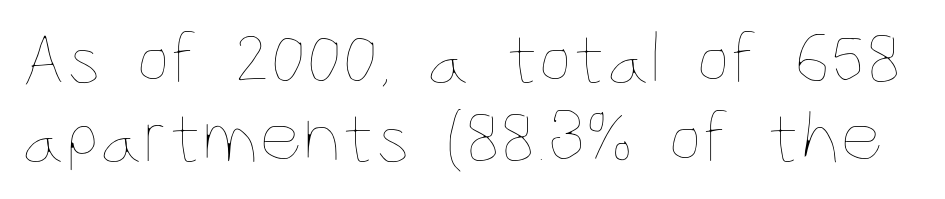
{"italic": "no", "bold": "no", "weight": "thin", "width": "condensed", "stroke_contrast": "low", "x_height": "large", "monospaced": "no", "underline": "no", "line_spacing": "tight", "line_spacing_ratio": 1.04, "letter_spacing": "normal", "letter_spacing_em": 0.0, "glyph_px": 76}
